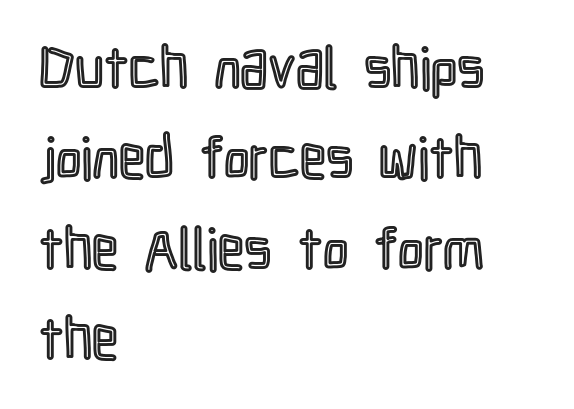
The image shows 58 px condensed type, upright; set left-aligned, normal line spacing (1.56x), normal letter spacing, not underlined; a medium x-height.
